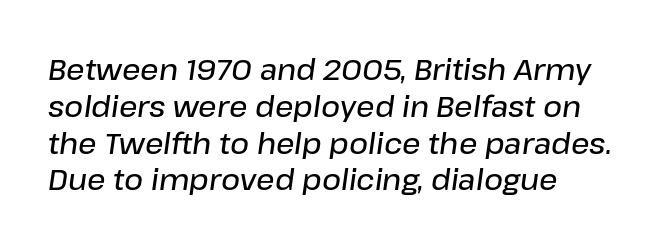
Each letter keeps its own natural width here, so spacing adapts to shape. The block of text has a typical density, with ordinary space between rows. Casual observation: everything's shoved over to the left. Style check: oblique.
